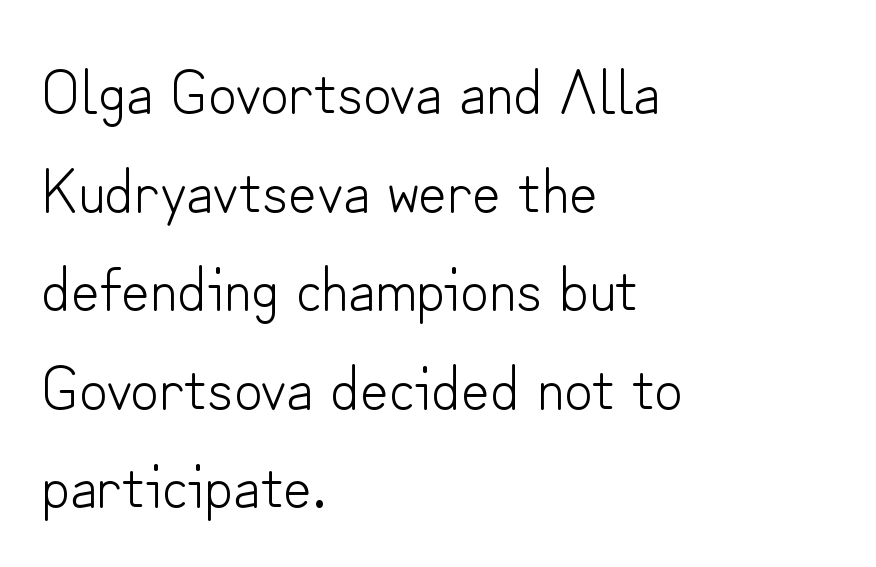
Teacher's note: observe the even left margin — that is flush-left alignment. Stems and bowls with no extra thickness — not bold. Reading down the column, the eye jumps a familiar distance to each next line. Serif or sans? Sans — the stroke terminals are bare. This sample has the flowing, uneven cadence of proportional lettering.
